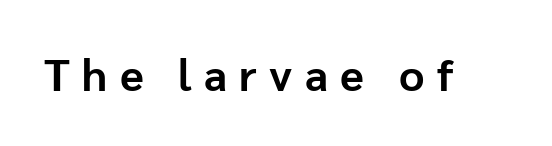
{"serif": "no", "italic": "no", "bold": "yes", "weight": "bold", "width": "normal", "stroke_contrast": "low", "x_height": "medium", "monospaced": "no", "underline": "no", "letter_spacing": "wide", "letter_spacing_em": 0.28, "glyph_px": 44}
